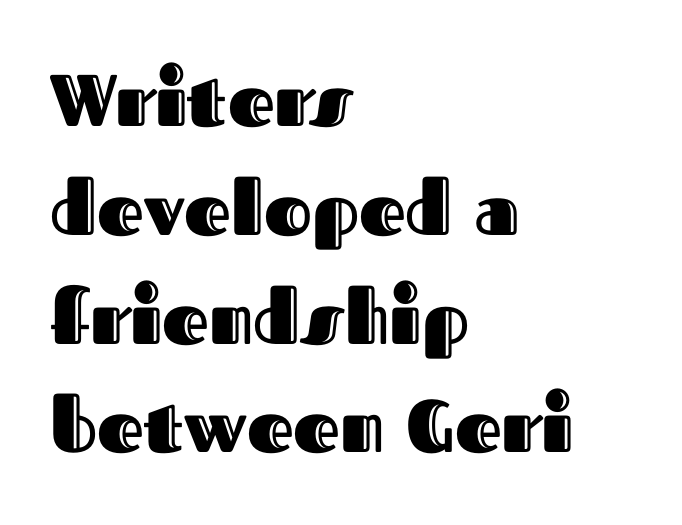
The image shows 73 px text type, upright; set left-aligned, normal line spacing (1.49x), normal letter spacing, not underlined; a medium x-height.
